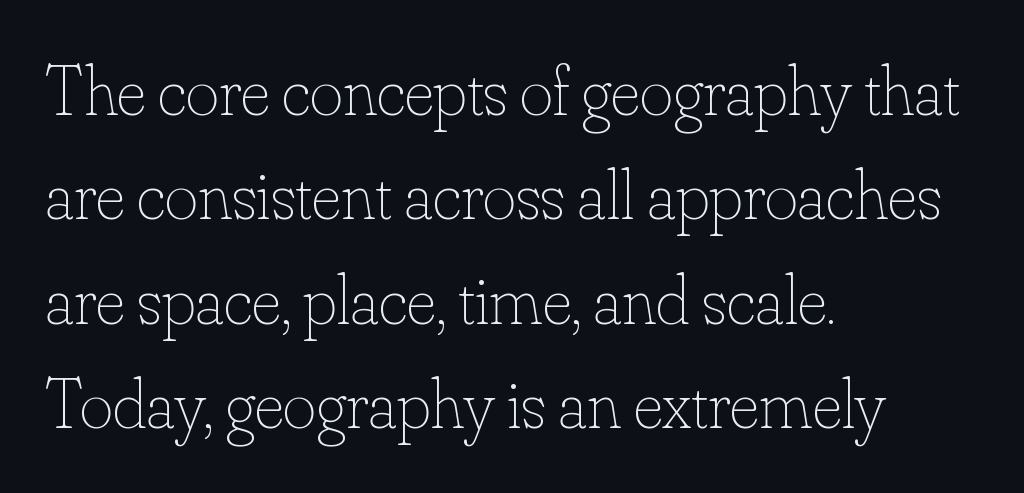
The image shows 71 px thin type, upright; set left-aligned, normal line spacing (1.47x), normal letter spacing, not underlined; low stroke contrast and a small x-height.
